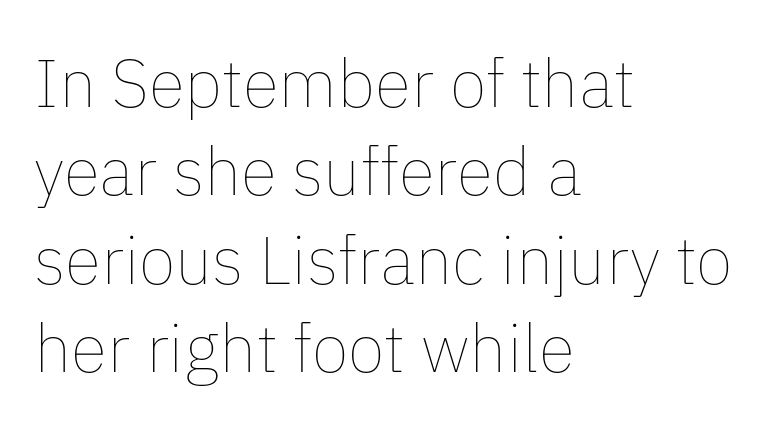
Stems here are at most as thick as an everyday book face. Is there any slant? The stems are plumb. Between one letter and the next there's only the usual sliver of space. Horizontally, the lines are justified to the leading edge only.
